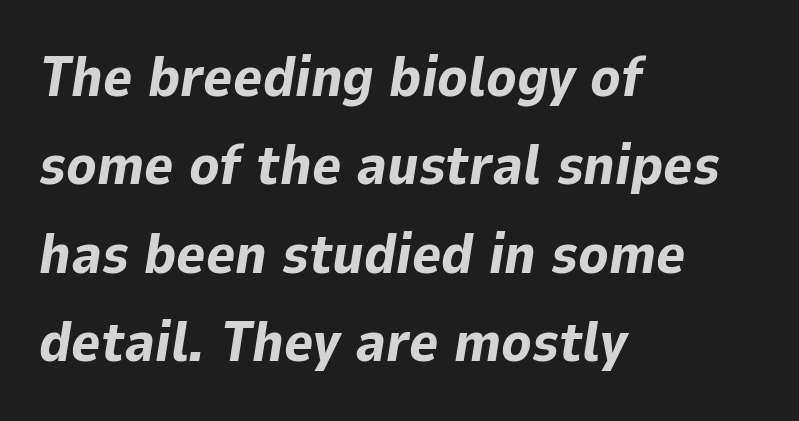
The image shows 56 px bold type, italic (leaning right); set left-aligned, normal line spacing (1.58x), normal letter spacing, not underlined; low stroke contrast and a medium x-height.
